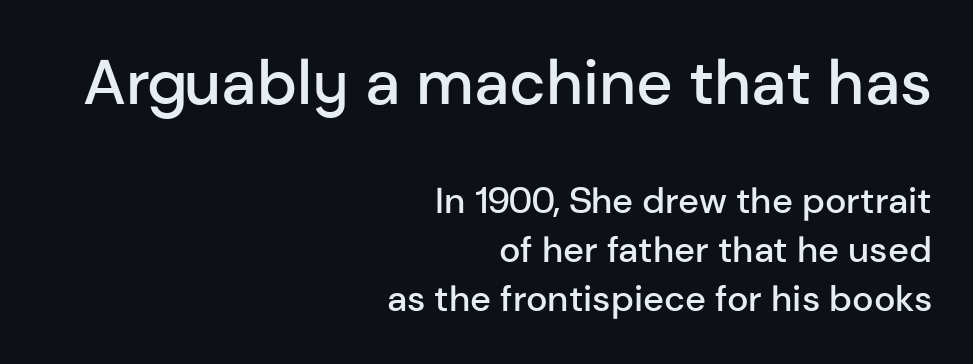
Each letter keeps its own natural width here, so spacing adapts to shape. Quick note: interline space is typical. Check under the words: just untouched page. This sample uses an upright cut, with every glyph sitting square on the baseline.
